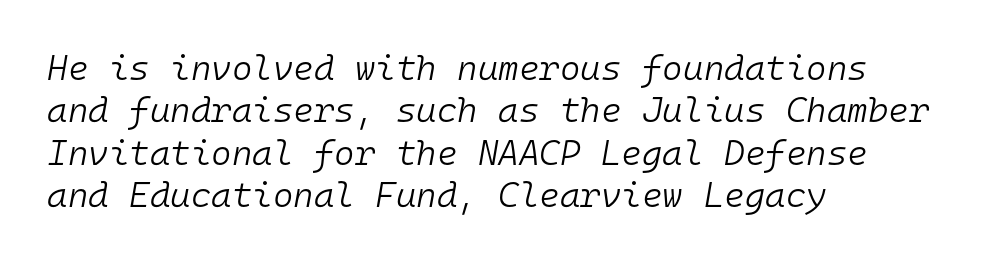
Q: Is the text bold? A: No.
Q: Is the text italic (slanted)? A: Yes, it leans right by about 10 degrees.
Q: Is the text underlined? A: No.
Q: How is the paragraph aligned? A: Left-aligned.
Q: Is the spacing between letters normal or unusually wide? A: Normal.
Q: Width (condensed, normal, or wide)? A: Normal.
Q: Stroke contrast? A: Low.
Q: x-height? A: Medium.
Q: Monospaced? A: Yes.
